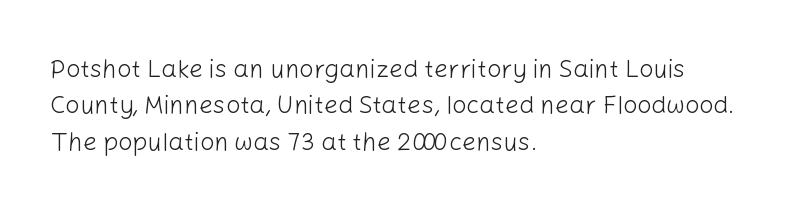
{"italic": "no", "bold": "no", "underline": "no", "align": "left", "line_spacing": "normal", "line_spacing_ratio": 1.46, "letter_spacing": "normal", "letter_spacing_em": 0.0, "glyph_px": 25}
